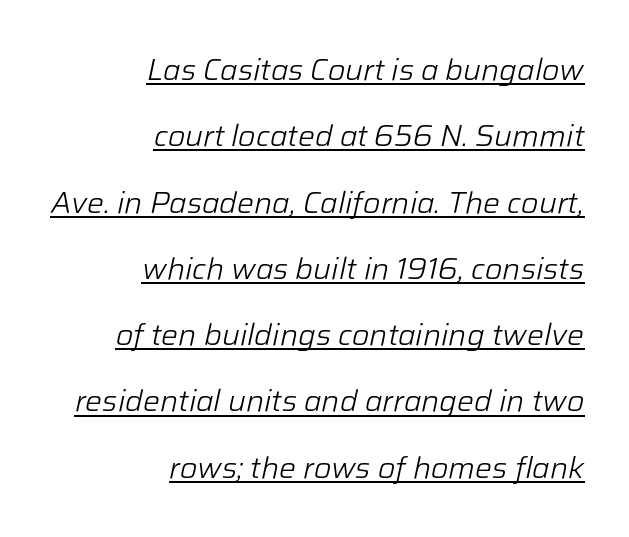
Q: Is the text bold? A: No.
Q: Is the text italic (slanted)? A: Yes, it leans right by about 12 degrees.
Q: Is the text underlined? A: Yes.
Q: How is the paragraph aligned? A: Right-aligned.
Q: Is the spacing between letters normal or unusually wide? A: Normal.
Q: Is the spacing between lines tight, normal or loose? A: Loose.
Q: Width (condensed, normal, or wide)? A: Normal.
Q: Stroke contrast? A: Low.
Q: x-height? A: Medium.
Q: Monospaced? A: No.
